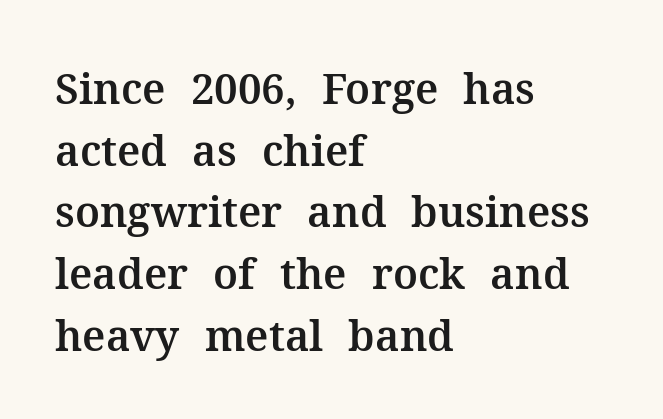
Q: Is the text italic (slanted)? A: No, it is upright.
Q: Is the typeface a serif or a sans-serif typeface? A: Serif.
Q: Is the text underlined? A: No.
Q: How is the paragraph aligned? A: Left-aligned.
Q: Is the spacing between letters normal or unusually wide? A: Normal.
Q: Is the spacing between lines tight, normal or loose? A: Normal.
Q: Width (condensed, normal, or wide)? A: Normal.
Q: Stroke contrast? A: Medium.
Q: x-height? A: Medium.
Q: Monospaced? A: No.
